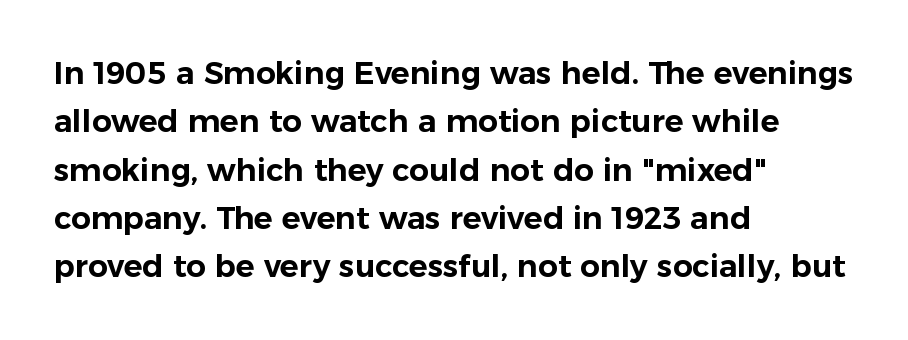
The image shows 31 px sans-serif type, upright; set left-aligned, normal line spacing (1.56x), normal letter spacing, not underlined; low stroke contrast and a medium x-height.
